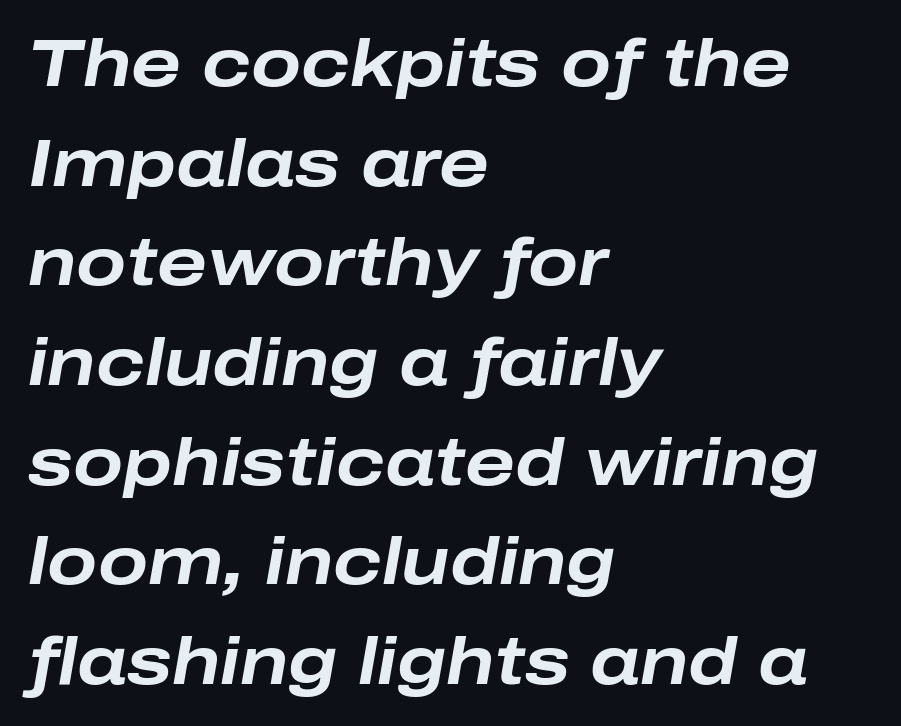
The image shows 66 px bold, wide type, italic (leaning right); set left-aligned, normal line spacing (1.51x), normal letter spacing, not underlined; low stroke contrast and a medium x-height.
